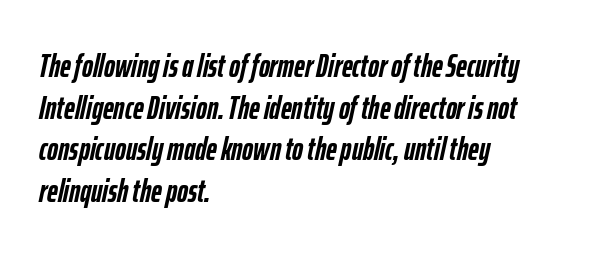
Q: Is the text bold? A: Yes.
Q: Is the text italic (slanted)? A: Yes, it leans right by about 12 degrees.
Q: Is the text underlined? A: No.
Q: How is the paragraph aligned? A: Left-aligned.
Q: Is the spacing between letters normal or unusually wide? A: Normal.
Q: Is the spacing between lines tight, normal or loose? A: Normal.
Q: Width (condensed, normal, or wide)? A: Condensed.
Q: Stroke contrast? A: Low.
Q: x-height? A: Medium.
Q: Monospaced? A: No.
